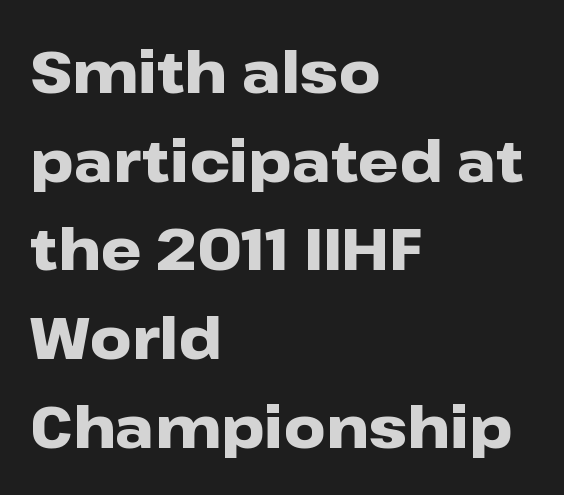
This sample has the flowing, uneven cadence of proportional lettering. The typesetting leans heavy: a genuine bold. Characters remain perfectly vertical along every line. This sample is left-justified, so line endings fall wherever the words run out. You could call the tracking neutral — neither tight nor loose. The baseline area is clear.
